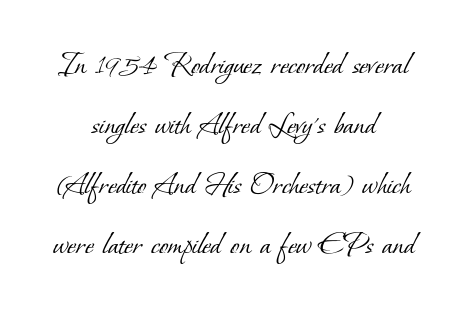
Q: Is the text bold? A: No.
Q: Is the typeface a serif or a sans-serif typeface? A: Serif.
Q: Is the text underlined? A: No.
Q: How is the paragraph aligned? A: Centered.
Q: Is the spacing between letters normal or unusually wide? A: Normal.
Q: Width (condensed, normal, or wide)? A: Normal.
Q: Stroke contrast? A: Low.
Q: x-height? A: Small.
Q: Monospaced? A: No.
